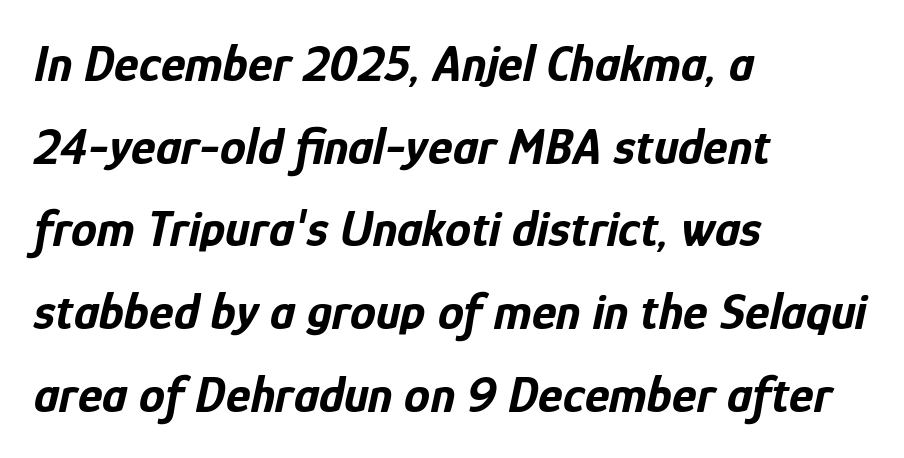
{"italic": "yes", "lean": "right", "slant_degrees": 12, "bold": "yes", "weight": "bold", "width": "condensed", "stroke_contrast": "low", "x_height": "medium", "monospaced": "no", "underline": "no", "align": "left", "line_spacing": "normal", "line_spacing_ratio": 1.59, "letter_spacing": "normal", "letter_spacing_em": 0.0, "glyph_px": 52}
